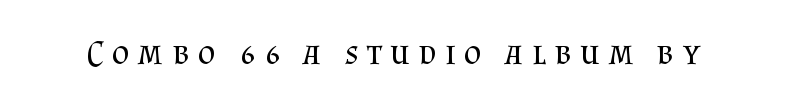
Is there any slant? The stems are plumb. Unbolded letterforms with no extra heft. Type style note: has serifs. Is the letter spacing exaggerated? Yes — the characters are pushed far apart. Is this a fixed-width face? No — the glyphs have proportional, varying widths.
